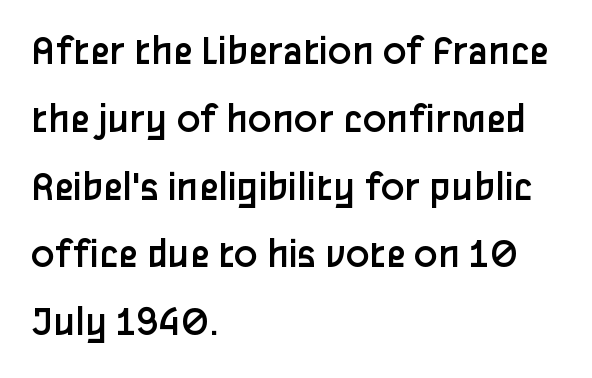
The image shows 44 px regular-weight sans-serif type, upright; set left-aligned, normal line spacing (1.54x), normal letter spacing, not underlined; low stroke contrast and a medium x-height.
